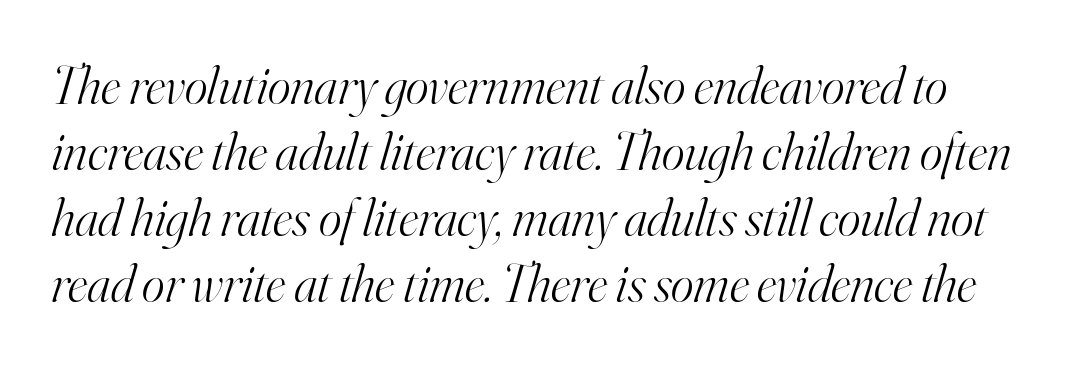
Character widths vary here, with narrow letters taking less room than wide ones. Here the glyphs are tracked normally, forming tight word shapes. This is oblique type, the kind used for emphasis or titles. Stems here are at most as thick as an everyday book face. No word sits above an underline. A serif font was chosen for this passage.
